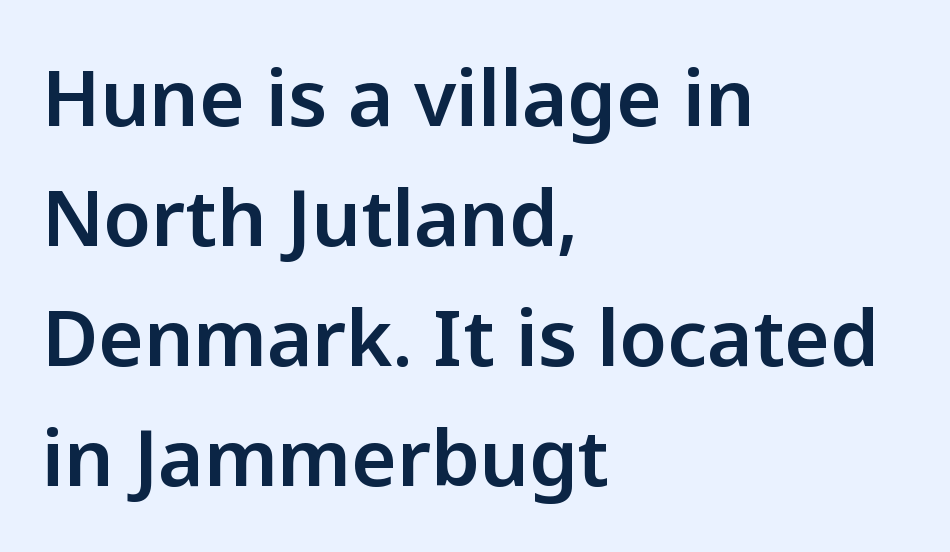
{"serif": "no", "italic": "no", "width": "normal", "stroke_contrast": "low", "x_height": "medium", "monospaced": "no", "underline": "no", "align": "left", "line_spacing": "normal", "line_spacing_ratio": 1.54, "letter_spacing": "normal", "letter_spacing_em": 0.0, "glyph_px": 78}
